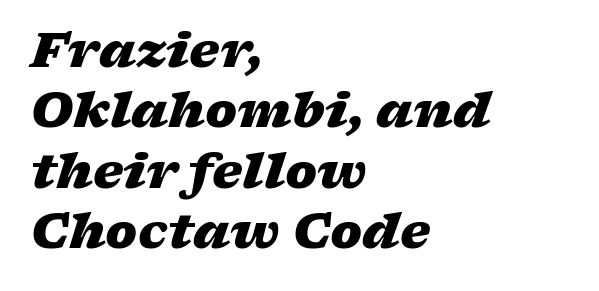
{"italic": "yes", "lean": "right", "slant_degrees": 17, "bold": "yes", "weight": "heavy", "width": "wide", "stroke_contrast": "low", "x_height": "medium", "monospaced": "no", "underline": "no", "align": "left", "line_spacing": "normal", "line_spacing_ratio": 1.26, "letter_spacing": "normal", "letter_spacing_em": 0.0, "glyph_px": 48}
